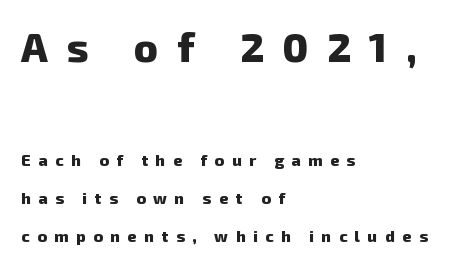
The image shows 40 px heavy sans-serif type; set left-aligned, loose line spacing (2.39x), unusually wide letter spacing (+0.47 em), not underlined; the first (top) block is 2.5x larger; low stroke contrast and a medium x-height.
